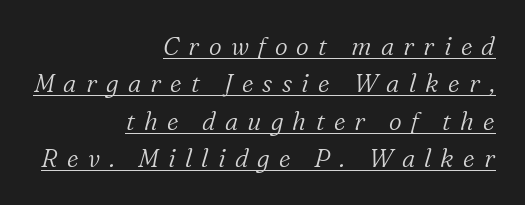
Summary of vertical rhythm: regular, with standard interline spacing. The glyphs are accompanied by a horizontal stroke just below them. Style check: oblique. Layout note: lines flush right.
